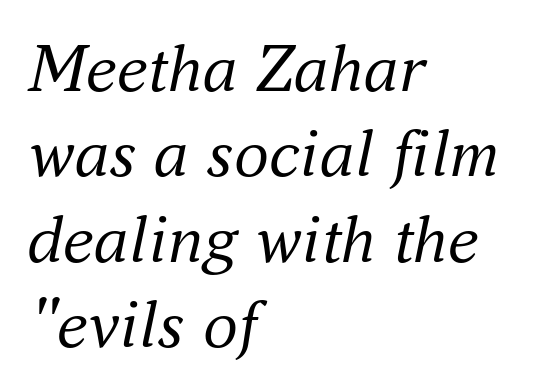
Q: Is the text bold? A: No.
Q: Is the text italic (slanted)? A: Yes, it leans right by about 16 degrees.
Q: Is the typeface a serif or a sans-serif typeface? A: Serif.
Q: Is the text underlined? A: No.
Q: How is the paragraph aligned? A: Left-aligned.
Q: Is the spacing between letters normal or unusually wide? A: Normal.
Q: Width (condensed, normal, or wide)? A: Normal.
Q: Stroke contrast? A: Medium.
Q: x-height? A: Small.
Q: Monospaced? A: No.
